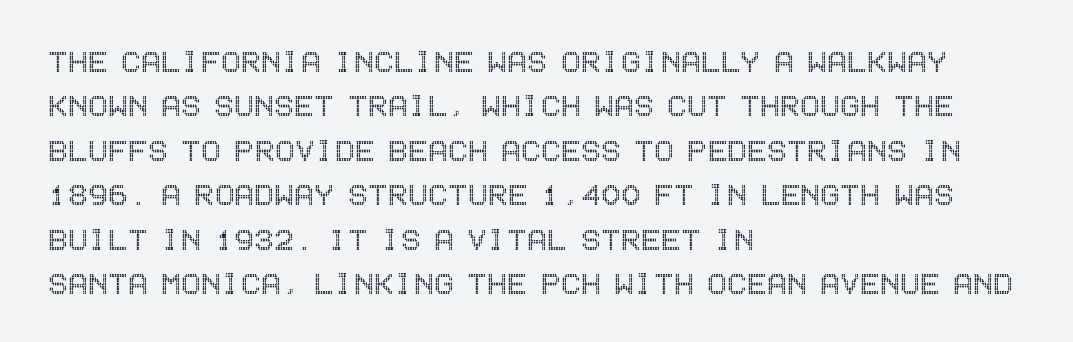
{"italic": "no", "width": "condensed", "x_height": "large", "underline": "no", "align": "left", "line_spacing_ratio": 1.2, "letter_spacing": "normal", "letter_spacing_em": 0.0, "glyph_px": 37}
